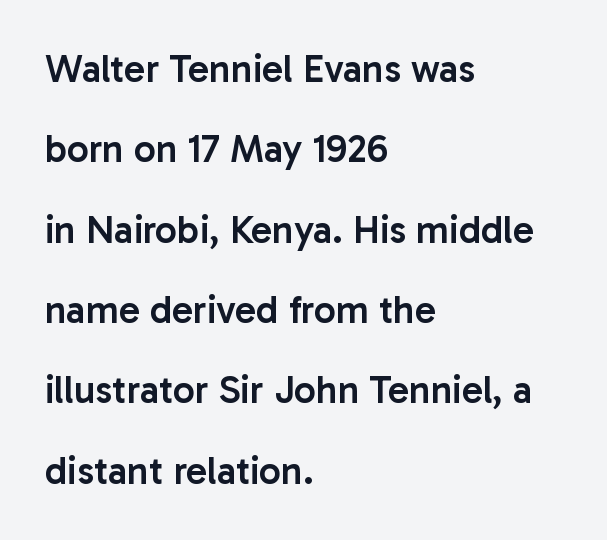
{"serif": "no", "italic": "no", "bold": "semi", "weight": "semibold", "width": "normal", "stroke_contrast": "low", "x_height": "medium", "monospaced": "no", "underline": "no", "align": "left", "line_spacing": "loose", "line_spacing_ratio": 2.06, "letter_spacing": "normal", "letter_spacing_em": 0.0, "glyph_px": 39}
